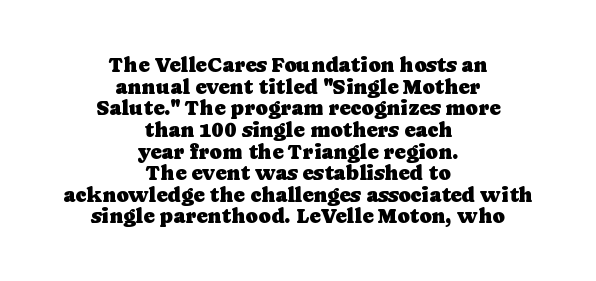
Q: Is the text italic (slanted)? A: No, it is upright.
Q: Is the text underlined? A: No.
Q: How is the paragraph aligned? A: Centered.
Q: Is the spacing between letters normal or unusually wide? A: Normal.
Q: Is the spacing between lines tight, normal or loose? A: Tight.
